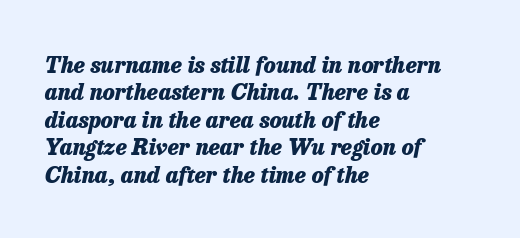
{"italic": "yes", "lean": "right", "slant_degrees": 13, "bold": "yes", "underline": "no", "align": "left", "line_spacing": "normal", "line_spacing_ratio": 1.25, "letter_spacing": "normal", "letter_spacing_em": 0.0, "glyph_px": 22}
